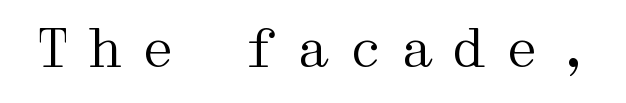
{"serif": "yes", "italic": "no", "bold": "no", "weight": "regular", "width": "wide", "stroke_contrast": "medium", "x_height": "medium", "underline": "no", "letter_spacing": "wide", "letter_spacing_em": 0.3, "glyph_px": 52}
